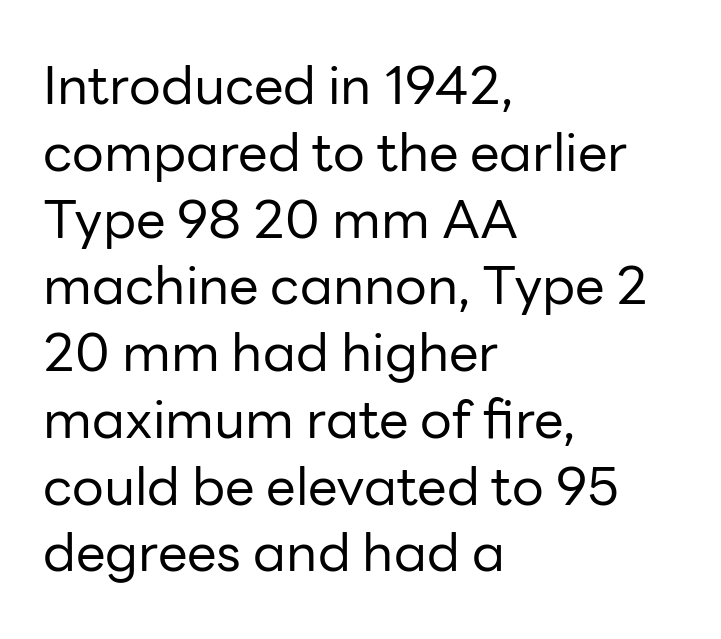
Q: Is the text bold? A: No.
Q: Is the text italic (slanted)? A: No, it is upright.
Q: Is the typeface a serif or a sans-serif typeface? A: Sans-serif.
Q: Is the text underlined? A: No.
Q: How is the paragraph aligned? A: Left-aligned.
Q: Is the spacing between letters normal or unusually wide? A: Normal.
Q: Is the spacing between lines tight, normal or loose? A: Normal.
Q: Width (condensed, normal, or wide)? A: Normal.
Q: Stroke contrast? A: Low.
Q: x-height? A: Medium.
Q: Monospaced? A: No.
